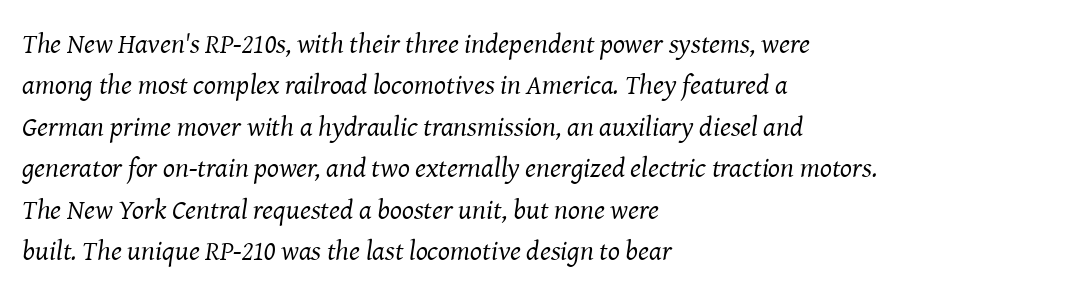
The image shows 28 px regular-weight serif type, italic (leaning right); set left-aligned, normal line spacing (1.48x), normal letter spacing, not underlined; medium stroke contrast and a medium x-height.
